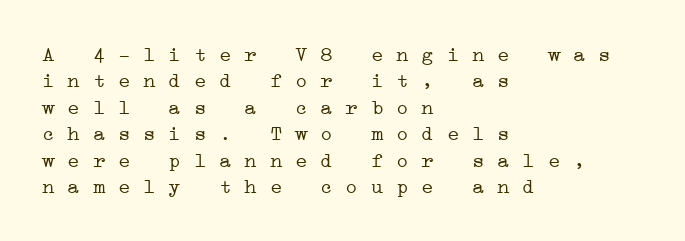
{"bold": "no", "underline": "no", "align": "left", "line_spacing": "normal", "line_spacing_ratio": 1.26, "letter_spacing": "normal", "letter_spacing_em": 0.0, "glyph_px": 21}
